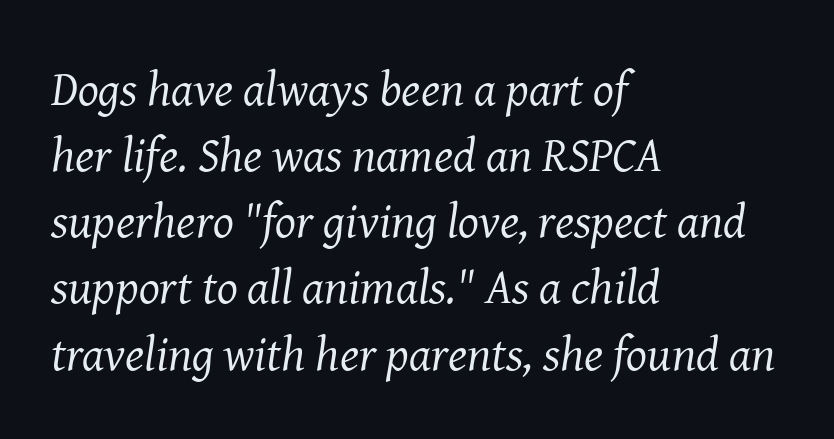
The image shows 49 px regular-weight serif type, italic (leaning right); set left-aligned, normal line spacing (1.35x), normal letter spacing, not underlined; medium stroke contrast and a medium x-height.
